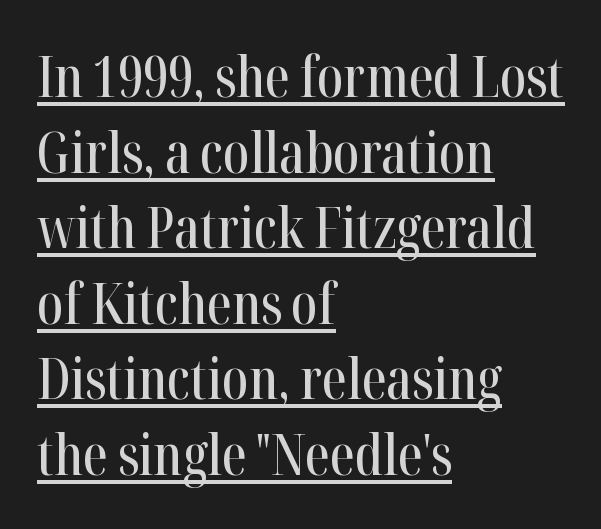
{"serif": "yes", "italic": "no", "width": "condensed", "stroke_contrast": "high", "x_height": "medium", "monospaced": "no", "underline": "yes", "align": "left", "line_spacing": "normal", "line_spacing_ratio": 1.35, "letter_spacing": "normal", "letter_spacing_em": 0.0, "glyph_px": 56}
